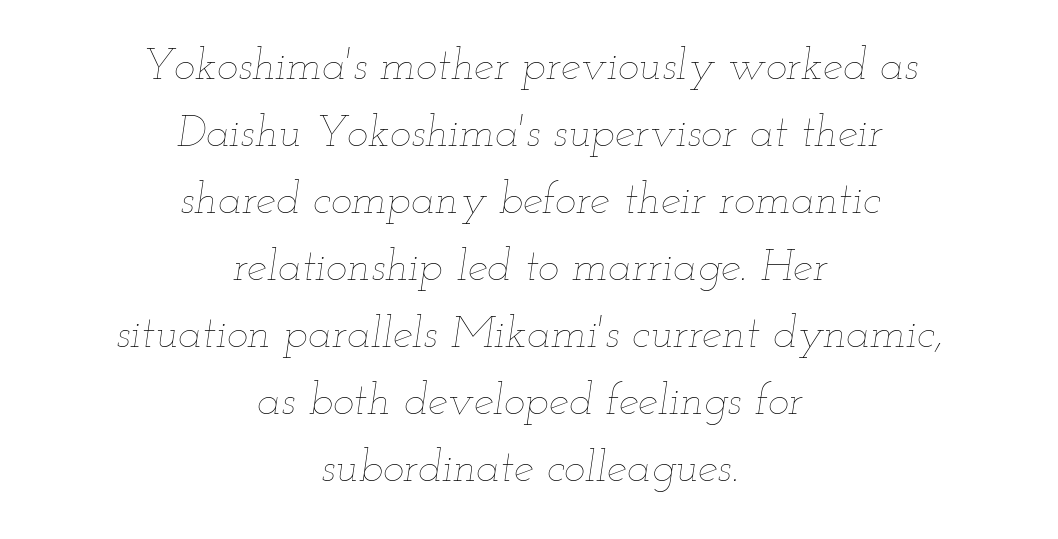
{"italic": "yes", "lean": "right", "slant_degrees": 12, "bold": "no", "weight": "thin", "width": "wide", "stroke_contrast": "low", "x_height": "small", "monospaced": "no", "underline": "no", "align": "center", "line_spacing": "normal", "line_spacing_ratio": 1.49, "letter_spacing": "normal", "letter_spacing_em": 0.0, "glyph_px": 45}
